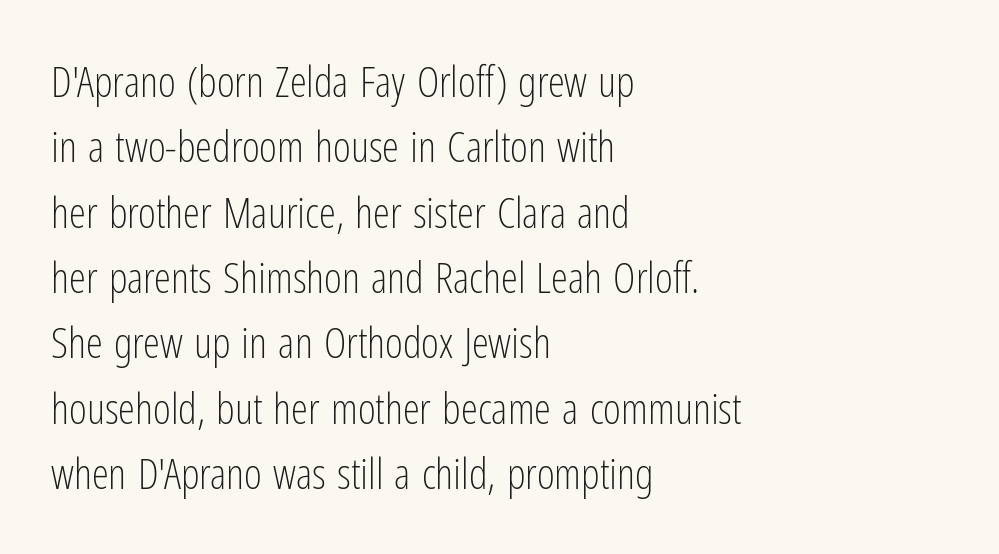
The typeface chosen for these lines omits serifs. Do the characters align in a grid? No, the font is proportional. The lines sit at an ordinary, default distance from one another. The zone under the glyphs is completely vacant.
